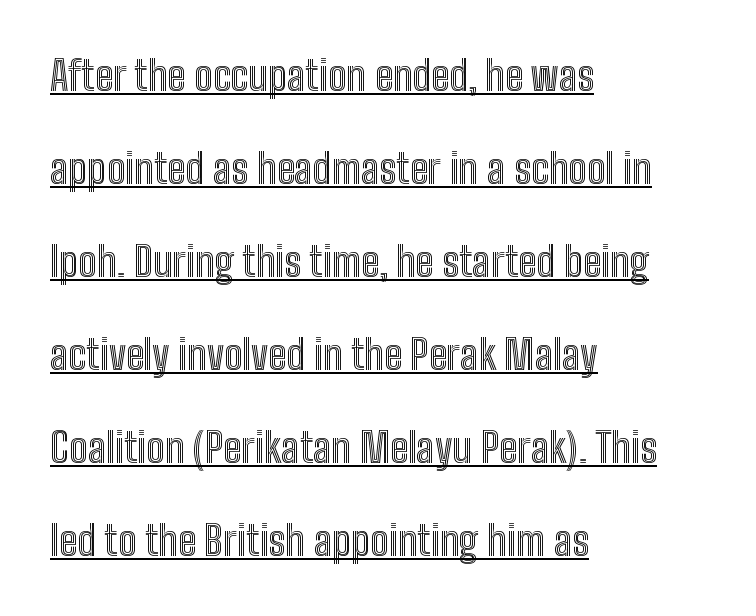
{"italic": "no", "width": "condensed", "x_height": "medium", "monospaced": "no", "underline": "yes", "align": "left", "line_spacing": "loose", "line_spacing_ratio": 2.27, "letter_spacing": "normal", "letter_spacing_em": 0.0, "glyph_px": 41}
